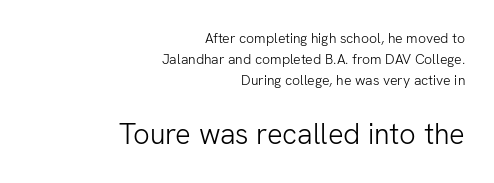
The image shows 29 px light sans-serif type, upright; set right-aligned, normal line spacing (1.5x), normal letter spacing, not underlined; the second (bottom) block is 2.07x larger; low stroke contrast and a medium x-height.
